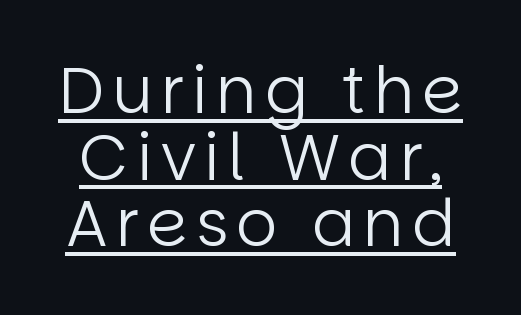
Characters remain perfectly vertical along every line. Character widths vary here, with narrow letters taking less room than wide ones. Underline: present. Vertical stems look standard width or narrower in stroke. Leading: reduced.
